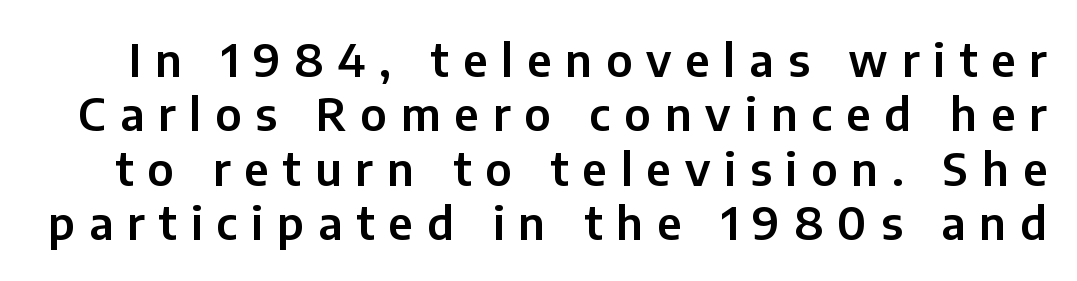
How are the letters spaced? Widely, with obvious added tracking. To sum up the face: it is a sans, with no serifs. Letters rest on an invisible, unmarked baseline. In terms of posture, this sample is upright.
